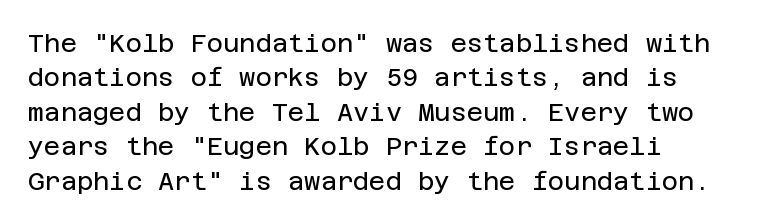
Spacing between characters is what you'd get straight out of the box. The passage shown is not underscored anywhere. The lines in this sample share a left origin and differ only in where they stop. The lines sit at an ordinary, default distance from one another. Is the type heavy? It reads as light-to-regular instead.
